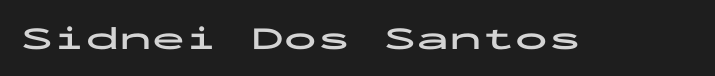
Q: Is the text bold? A: Yes.
Q: Is the text italic (slanted)? A: No, it is upright.
Q: Is the typeface a serif or a sans-serif typeface? A: Sans-serif.
Q: Is the text underlined? A: No.
Q: Is the spacing between letters normal or unusually wide? A: Normal.
Q: Width (condensed, normal, or wide)? A: Wide.
Q: Stroke contrast? A: Low.
Q: x-height? A: Medium.
Q: Monospaced? A: Yes.
